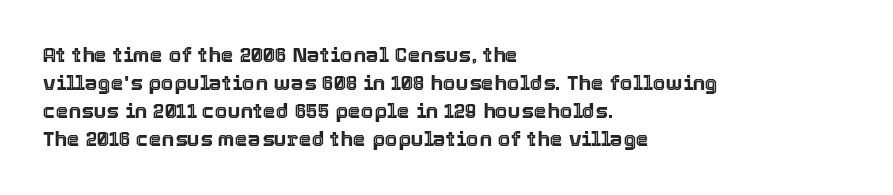
Teacher's note: observe the even left margin — that is flush-left alignment. No italicization has been applied; the sample stays upright. Clear beneath every line of the passage. Honestly, the letter spacing is just normal — you wouldn't notice it. A typesetter would call this leading conventional body-copy spacing.
